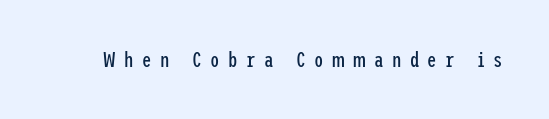
The image shows 21 px text type, upright; set unusually wide letter spacing (+0.4 em), not underlined.
